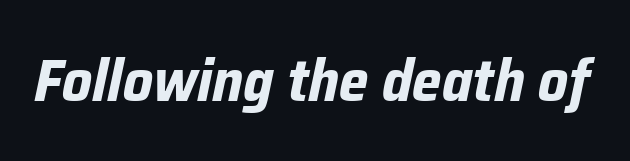
The rendering applies a slant to the glyphs. Looks like regular typesetting: each glyph gets only the width it needs. Heft: maximum for text — a bold. The horizontal fit of the characters is conventional and even.
